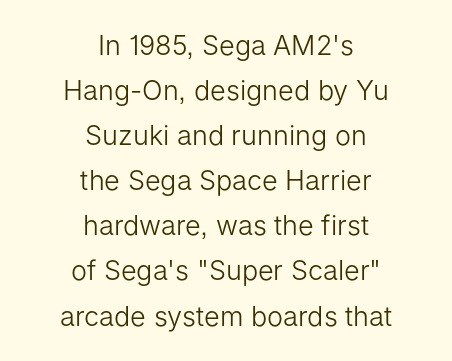
The image shows 27 px text type, upright; set centered, normal line spacing (1.67x), normal letter spacing, not underlined.
